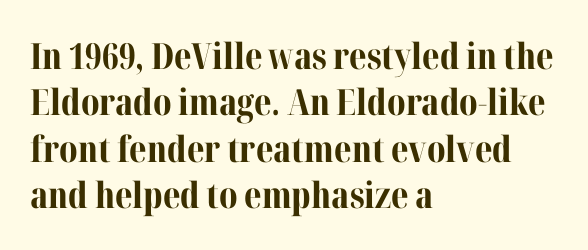
The image shows 36 px bold serif type, upright; set left-aligned, normal line spacing (1.29x), normal letter spacing, not underlined; medium stroke contrast and a medium x-height.
